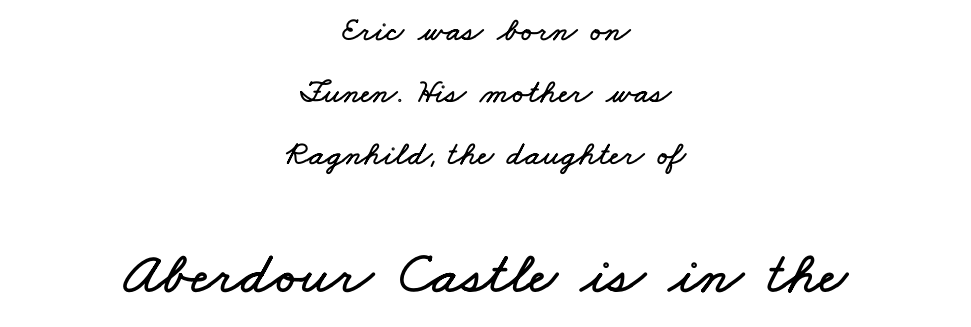
The image shows 60 px wide type; set centered, line spacing 1.83x, normal letter spacing, not underlined; the second (bottom) block is 1.76x larger; low stroke contrast and a small x-height.
